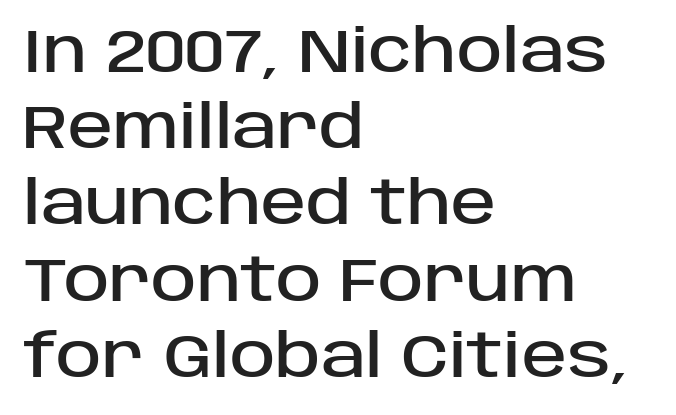
{"serif": "no", "italic": "no", "width": "normal", "stroke_contrast": "low", "x_height": "large", "monospaced": "no", "underline": "no", "align": "left", "line_spacing": "normal", "line_spacing_ratio": 1.25, "letter_spacing": "normal", "letter_spacing_em": 0.0, "glyph_px": 61}
